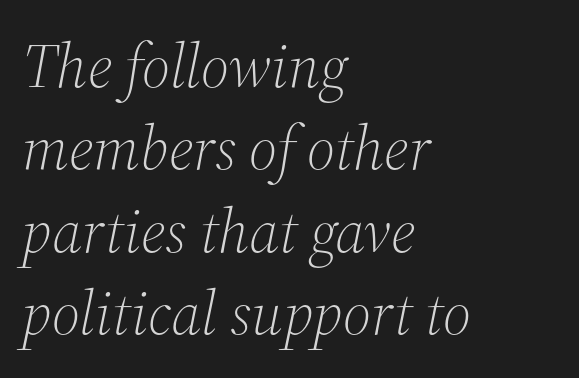
Q: Is the text bold? A: No.
Q: Is the text italic (slanted)? A: Yes, it leans right by about 12 degrees.
Q: Is the typeface a serif or a sans-serif typeface? A: Serif.
Q: Is the text underlined? A: No.
Q: How is the paragraph aligned? A: Left-aligned.
Q: Is the spacing between letters normal or unusually wide? A: Normal.
Q: Is the spacing between lines tight, normal or loose? A: Normal.
Q: Width (condensed, normal, or wide)? A: Normal.
Q: Stroke contrast? A: Medium.
Q: x-height? A: Medium.
Q: Monospaced? A: No.
